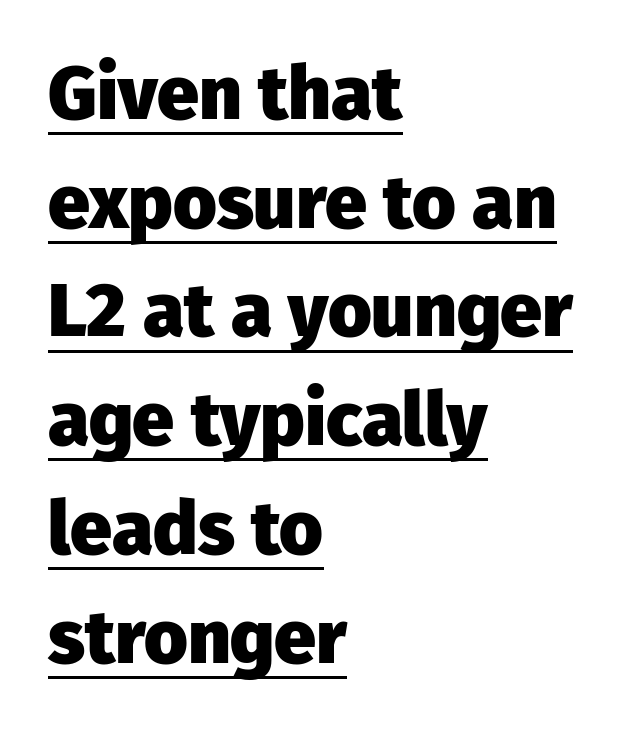
{"serif": "no", "italic": "no", "bold": "yes", "weight": "heavy", "width": "normal", "stroke_contrast": "low", "x_height": "medium", "monospaced": "no", "underline": "yes", "align": "left", "line_spacing": "normal", "line_spacing_ratio": 1.45, "letter_spacing": "normal", "letter_spacing_em": 0.0, "glyph_px": 75}
